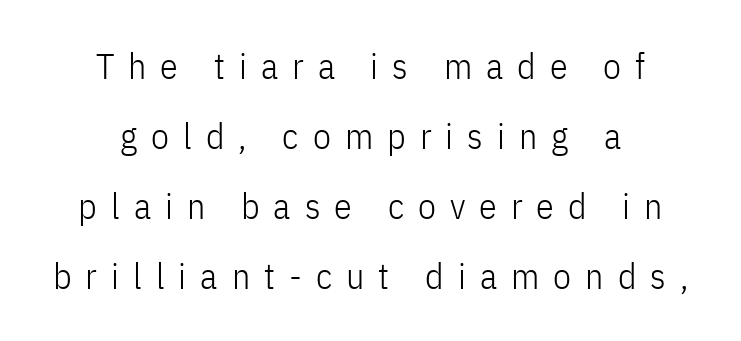
Q: Is the text bold? A: No.
Q: Is the text italic (slanted)? A: No, it is upright.
Q: Is the typeface a serif or a sans-serif typeface? A: Sans-serif.
Q: Is the text underlined? A: No.
Q: How is the paragraph aligned? A: Centered.
Q: Is the spacing between letters normal or unusually wide? A: Unusually wide.
Q: Is the spacing between lines tight, normal or loose? A: Loose.
Q: Width (condensed, normal, or wide)? A: Condensed.
Q: Stroke contrast? A: Low.
Q: x-height? A: Medium.
Q: Monospaced? A: No.
